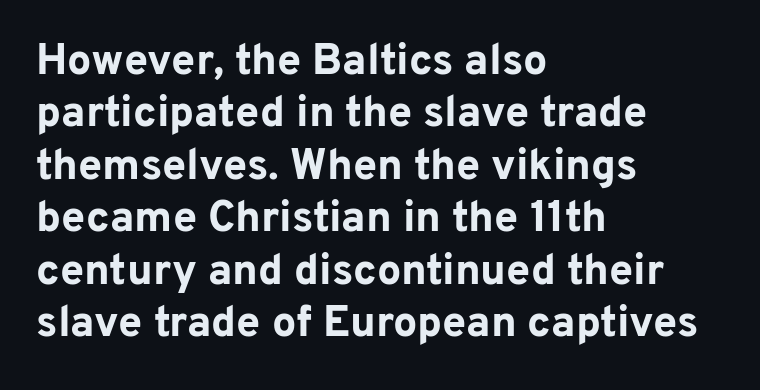
{"serif": "no", "italic": "no", "bold": "yes", "weight": "bold", "width": "normal", "stroke_contrast": "low", "x_height": "medium", "monospaced": "no", "underline": "no", "align": "left", "line_spacing_ratio": 1.22, "letter_spacing": "normal", "letter_spacing_em": 0.0, "glyph_px": 43}
